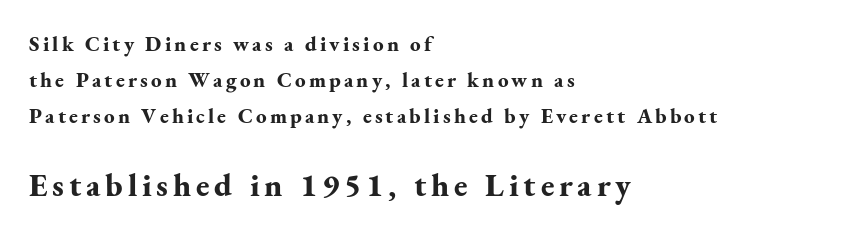
The image shows 32 px bold serif type, upright; set left-aligned, line spacing 1.72x, not underlined; the second (bottom) block is 1.52x larger; medium stroke contrast and a small x-height.
